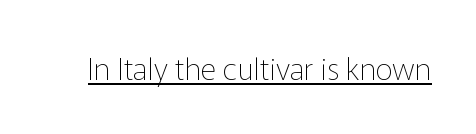
This rendering leaves character spacing at its baseline value. Font category for this specimen: sans-serif. Stroke mass is kept to a normal reading level or below. What decoration does the sample have? An underline.
